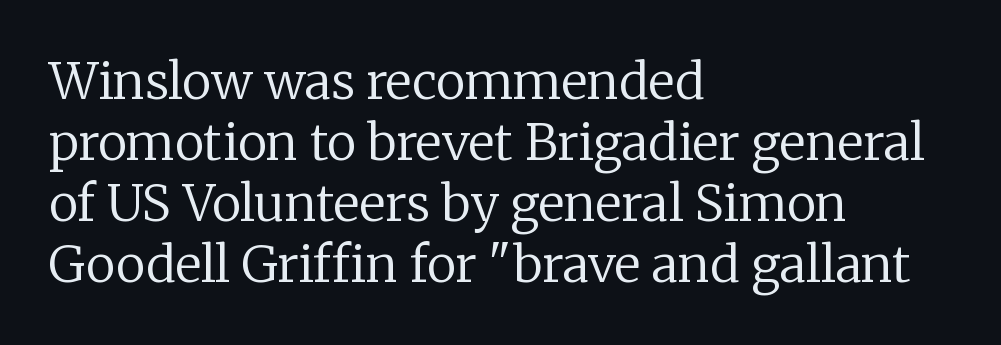
The image shows 50 px regular-weight serif type, upright; set left-aligned, line spacing 1.22x, normal letter spacing, not underlined; low stroke contrast and a medium x-height.
